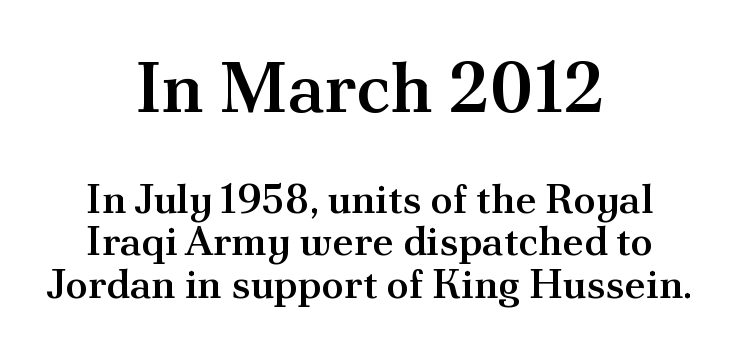
{"serif": "yes", "italic": "no", "bold": "semi", "weight": "semibold", "width": "normal", "stroke_contrast": "medium", "x_height": "small", "monospaced": "no", "underline": "no", "align": "center", "line_spacing": "tight", "line_spacing_ratio": 1.04, "letter_spacing": "normal", "letter_spacing_em": 0.0, "larger_block": "first", "size_ratio": 1.73, "glyph_px": 71}
